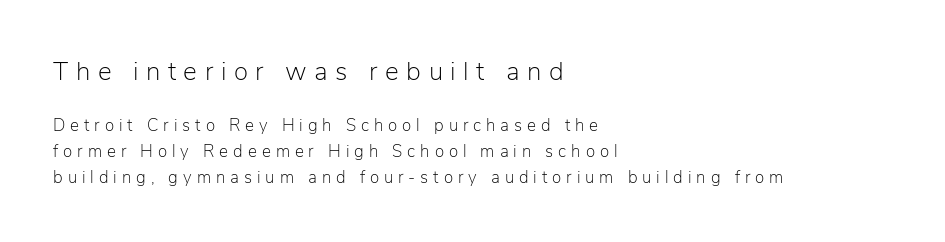
The image shows 26 px text type, upright; set left-aligned, normal line spacing (1.52x), unusually wide letter spacing (+0.29 em), not underlined; the first (top) block is 1.53x larger.
